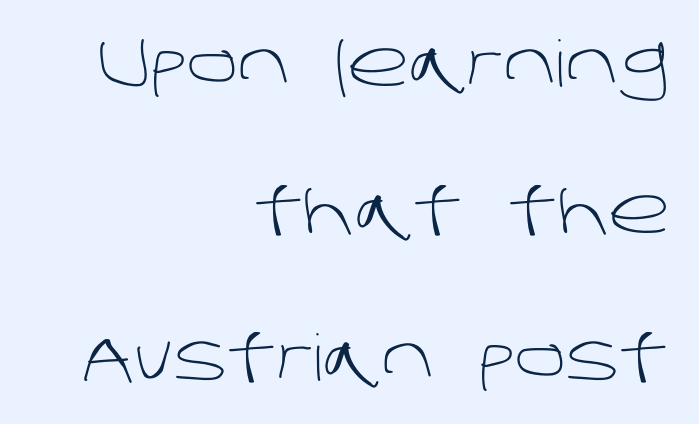
Honestly, the letter spacing is just normal — you wouldn't notice it. Each stroke keeps to a modest, everyday thickness or less. The designer dialed line spacing up above the default. This sample uses a sans-serif face.
